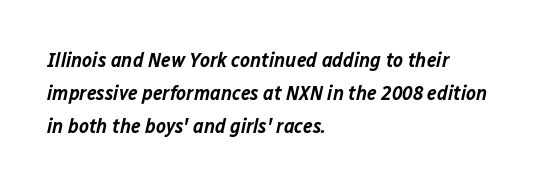
A clean baseline with only descenders dipping below it. The setting favours the left margin, as ordinary paragraphs usually do. In terms of letterspacing, this is plain default setting. Characters are canted at an angle relative to the baseline's perpendicular. The block of text has a typical density, with ordinary space between rows.
